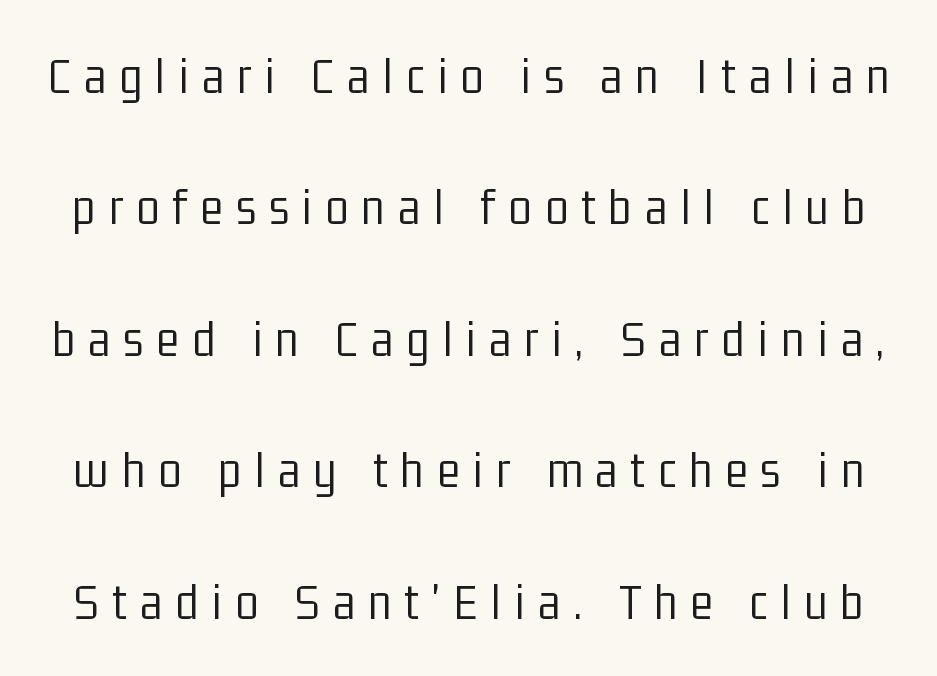
{"serif": "no", "italic": "no", "bold": "no", "weight": "light", "width": "condensed", "stroke_contrast": "low", "x_height": "medium", "monospaced": "no", "underline": "no", "line_spacing": "loose", "line_spacing_ratio": 2.48, "letter_spacing": "wide", "letter_spacing_em": 0.25, "glyph_px": 53}
